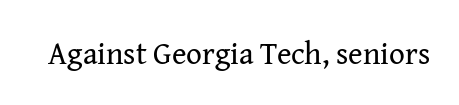
Q: Is the text bold? A: No.
Q: Is the text italic (slanted)? A: No, it is upright.
Q: Is the typeface a serif or a sans-serif typeface? A: Serif.
Q: Is the text underlined? A: No.
Q: Is the spacing between letters normal or unusually wide? A: Normal.
Q: Width (condensed, normal, or wide)? A: Normal.
Q: Stroke contrast? A: Medium.
Q: x-height? A: Medium.
Q: Monospaced? A: No.
